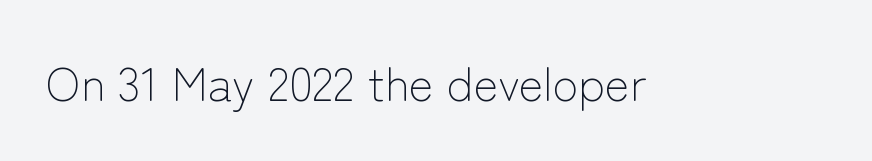
{"serif": "no", "italic": "no", "bold": "no", "weight": "light", "width": "normal", "stroke_contrast": "low", "x_height": "medium", "monospaced": "no", "underline": "no", "letter_spacing": "normal", "letter_spacing_em": 0.0, "glyph_px": 47}
